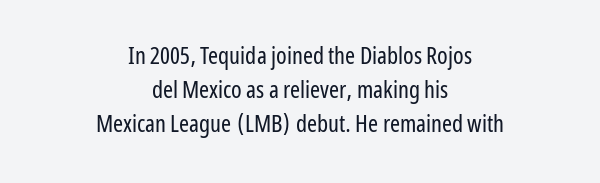
Q: Is the text bold? A: No.
Q: Is the text italic (slanted)? A: No, it is upright.
Q: Is the text underlined? A: No.
Q: How is the paragraph aligned? A: Centered.
Q: Is the spacing between letters normal or unusually wide? A: Normal.
Q: Is the spacing between lines tight, normal or loose? A: Normal.
